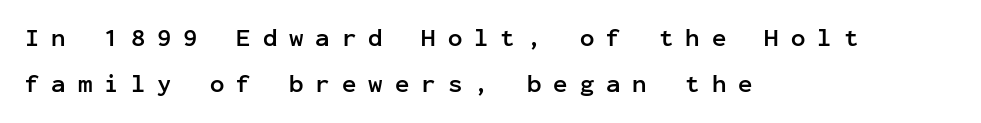
Chunky letters — that's bold for sure. Caption: expanded tracking, letters set apart. Vertically, the passage feels expansive, rows floating well apart. This is the regular roman posture of the typeface. Honestly, there is no underline to notice here at all. The rendering anchors every line to the left-hand side.
